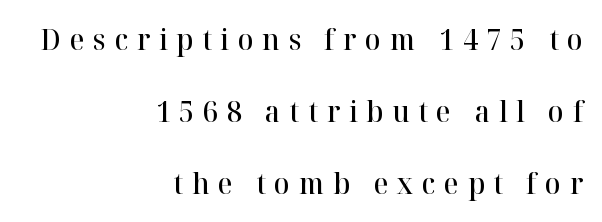
The image shows 29 px semibold serif type, upright; set right-aligned, loose line spacing (2.48x), unusually wide letter spacing (+0.3 em), not underlined; high stroke contrast and a medium x-height.
